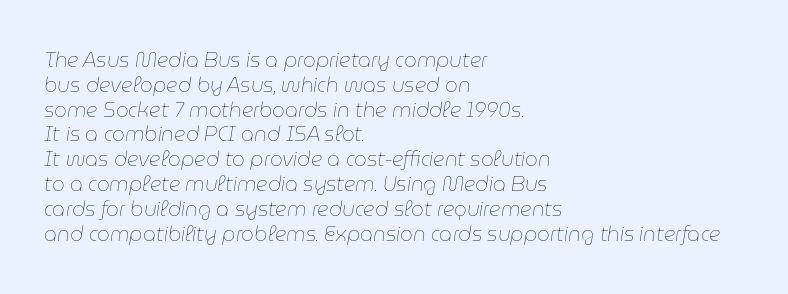
Q: Is the text bold? A: No.
Q: Is the text italic (slanted)? A: Yes, it leans right by about 9 degrees.
Q: Is the text underlined? A: No.
Q: How is the paragraph aligned? A: Left-aligned.
Q: Is the spacing between letters normal or unusually wide? A: Normal.
